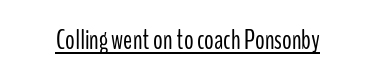
Q: Is the text bold? A: No.
Q: Is the text italic (slanted)? A: No, it is upright.
Q: Is the text underlined? A: Yes.
Q: Is the spacing between letters normal or unusually wide? A: Normal.
